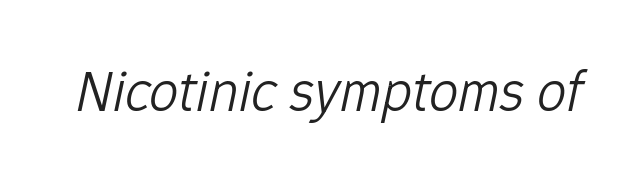
{"italic": "yes", "lean": "right", "slant_degrees": 12, "bold": "no", "weight": "light", "width": "normal", "stroke_contrast": "low", "x_height": "medium", "monospaced": "no", "underline": "no", "letter_spacing": "normal", "letter_spacing_em": 0.0, "glyph_px": 59}
